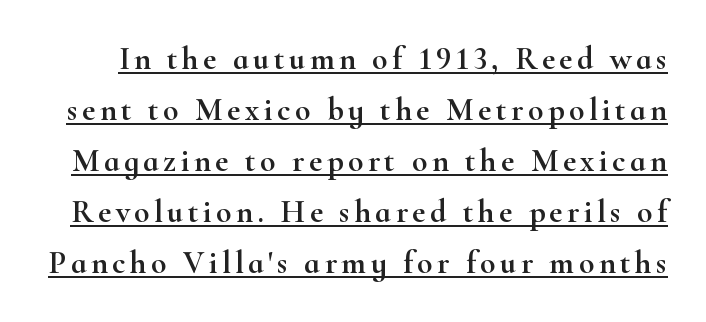
The image shows 32 px wide serif type, upright; set normal line spacing (1.59x), underlined; high stroke contrast and a small x-height.
